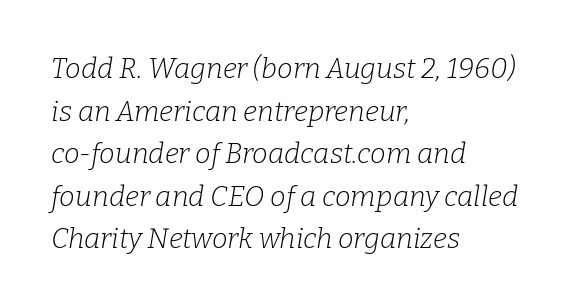
Inter-character spacing is left at the font's built-in metrics. These lines are rendered in a variable-pitch font. The rendering shows small feet on the letterforms — a serif design. Weight class: somewhere from thin through regular. Emphasis-style slanted type is in use. Reading down the column, the eye jumps a familiar distance to each next line.
